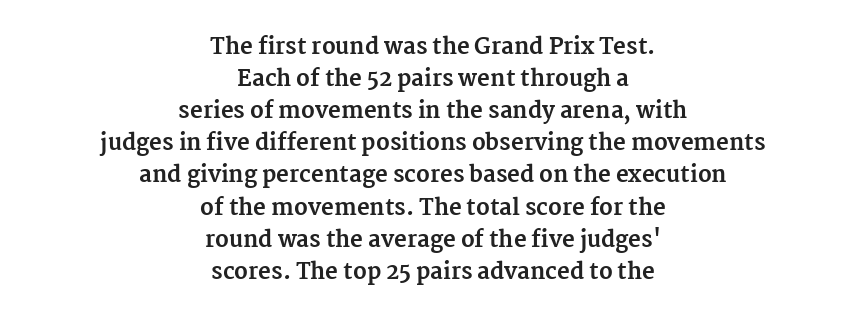
{"italic": "no", "bold": "yes", "underline": "no", "align": "center", "line_spacing": "normal", "line_spacing_ratio": 1.46, "letter_spacing": "normal", "letter_spacing_em": 0.0, "glyph_px": 22}
